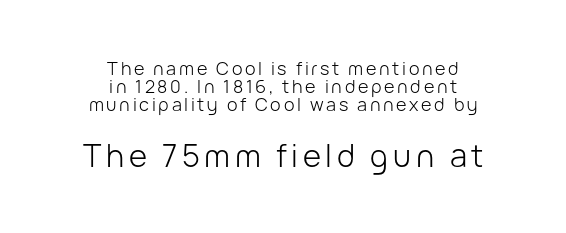
Descenders are the only things crossing below the line. No chunkiness to these letters — they're not bold. Examine the stroke ends and you'll find no serifs. The second block has been scaled up relative to the first.
